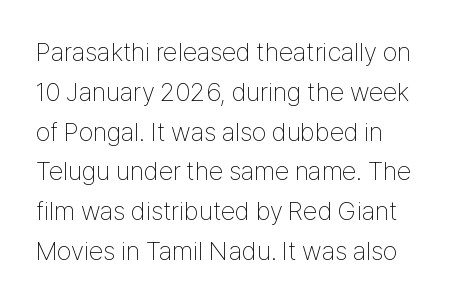
Q: Is the text bold? A: No.
Q: Is the text italic (slanted)? A: No, it is upright.
Q: Is the text underlined? A: No.
Q: How is the paragraph aligned? A: Left-aligned.
Q: Is the spacing between letters normal or unusually wide? A: Normal.
Q: Is the spacing between lines tight, normal or loose? A: Normal.
